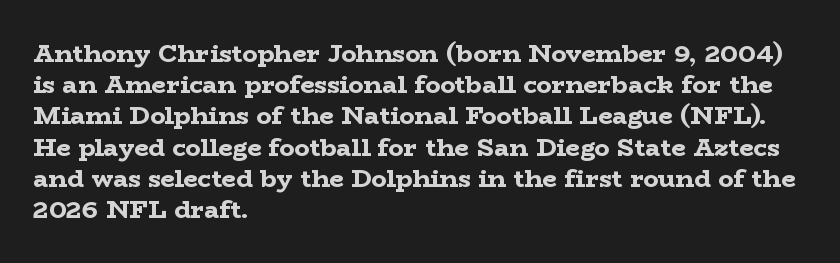
The image shows 25 px bold type, upright; set left-aligned, normal line spacing (1.25x), normal letter spacing, not underlined.
